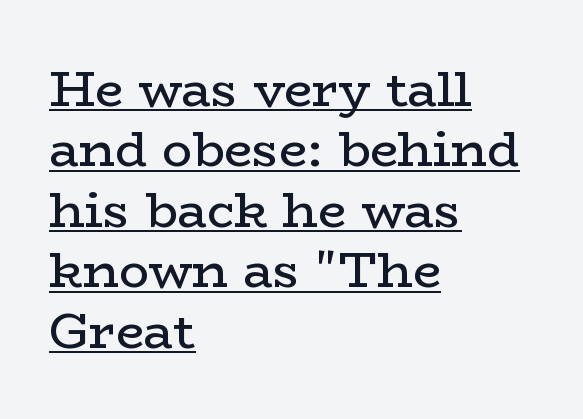
The type is set solid horizontally, with unmodified tracking. A roman cut, with each character standing at attention. Does a line run under the words? Yes, clearly. Check where the strokes stop: tiny serifs finish them off. The typeface has the unassuming heft of standard copy or less.
